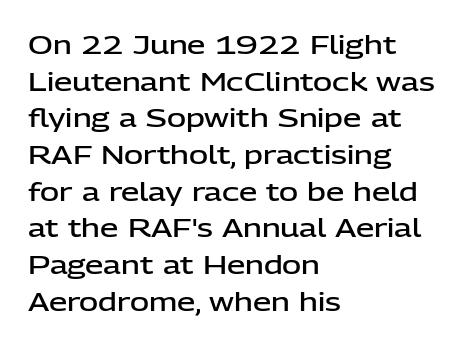
The image shows 26 px text type, upright; set left-aligned, normal line spacing (1.41x), normal letter spacing, not underlined.
